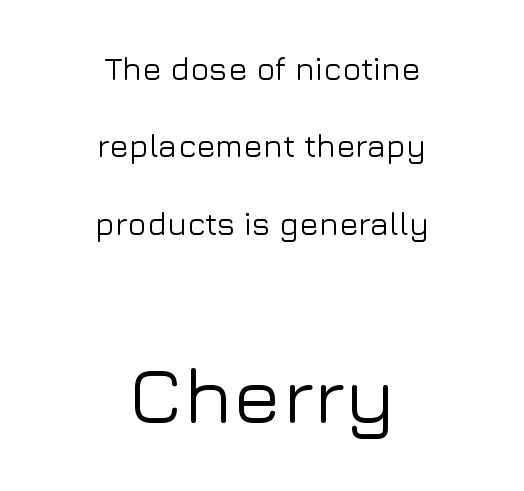
{"serif": "no", "italic": "no", "width": "normal", "stroke_contrast": "low", "x_height": "medium", "monospaced": "no", "underline": "no", "align": "center", "line_spacing": "loose", "line_spacing_ratio": 2.42, "letter_spacing": "normal", "letter_spacing_em": 0.0, "larger_block": "second", "size_ratio": 2.5, "glyph_px": 80}
